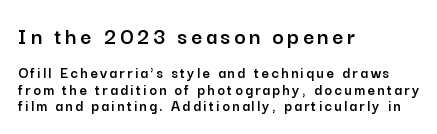
{"italic": "no", "underline": "no", "align": "left", "line_spacing": "tight", "line_spacing_ratio": 1.01, "larger_block": "first", "size_ratio": 1.5, "glyph_px": 24}
